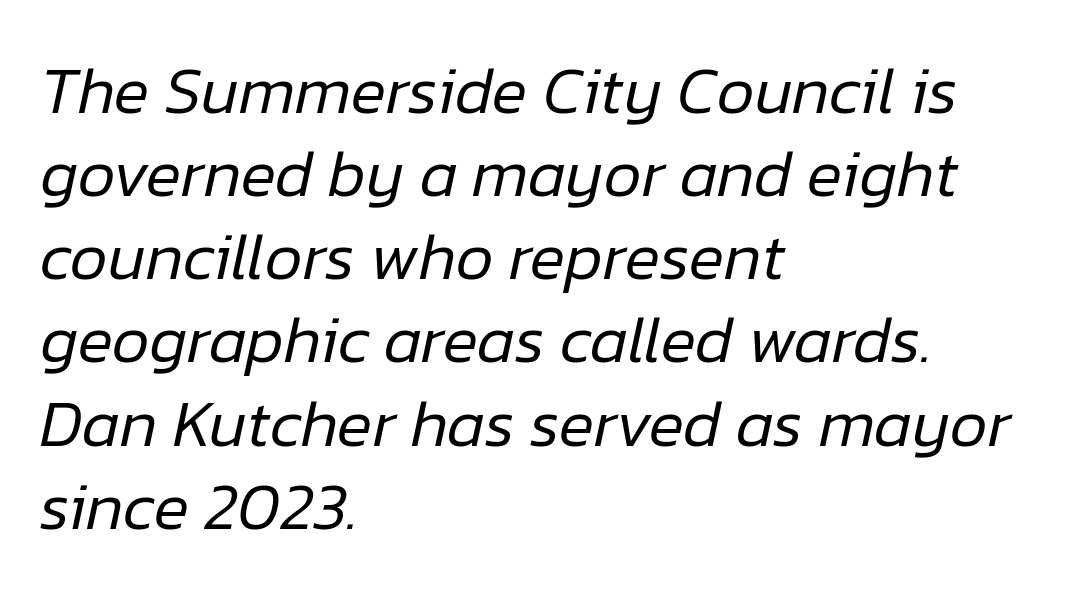
The image shows 66 px regular-weight type, italic (leaning right); set left-aligned, normal line spacing (1.26x), normal letter spacing, not underlined; low stroke contrast and a medium x-height.
